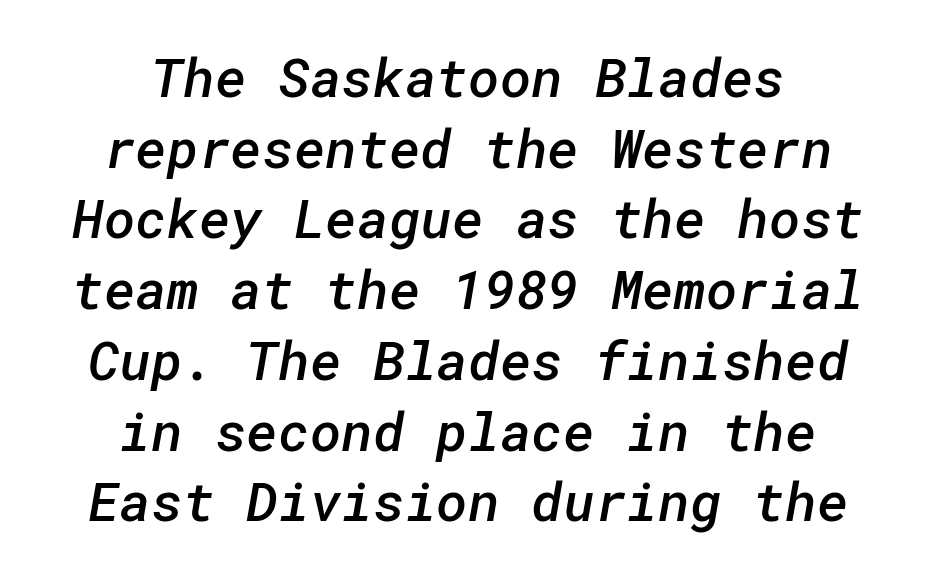
The image shows 54 px semibold sans-serif type; set centered, normal line spacing (1.31x), normal letter spacing, not underlined; low stroke contrast and a medium x-height.
